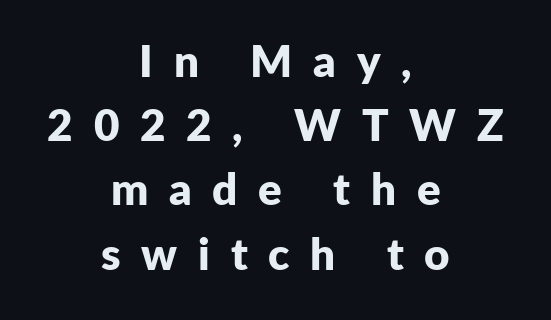
{"serif": "no", "italic": "no", "bold": "yes", "weight": "bold", "width": "normal", "stroke_contrast": "low", "x_height": "medium", "monospaced": "no", "underline": "no", "align": "center", "line_spacing": "normal", "line_spacing_ratio": 1.46, "letter_spacing": "wide", "letter_spacing_em": 0.47, "glyph_px": 44}
